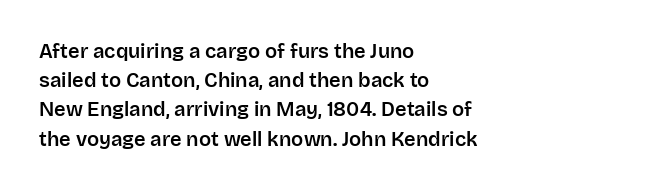
A bare baseline throughout the passage. Tracking value appears to be zero — textbook default spacing. The lettering holds an erect, upright posture throughout. The lines in this sample share a left origin and differ only in where they stop.
